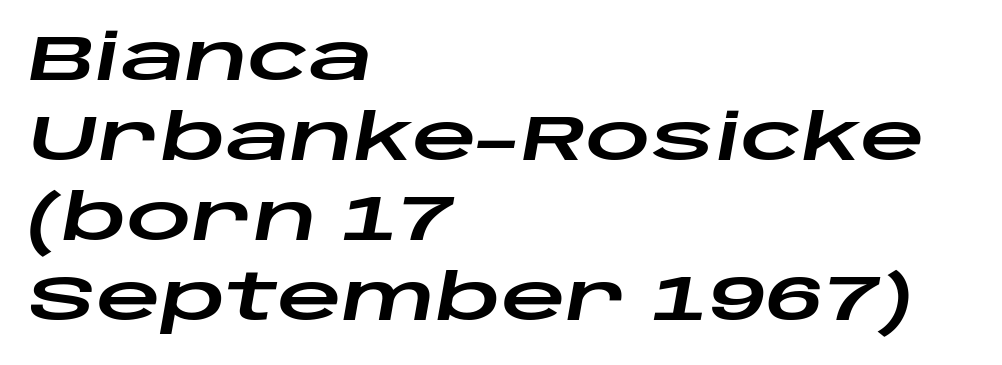
{"italic": "yes", "lean": "right", "slant_degrees": 10, "width": "wide", "stroke_contrast": "low", "x_height": "large", "monospaced": "no", "underline": "no", "align": "left", "line_spacing": "normal", "line_spacing_ratio": 1.25, "letter_spacing": "normal", "letter_spacing_em": 0.0, "glyph_px": 64}
